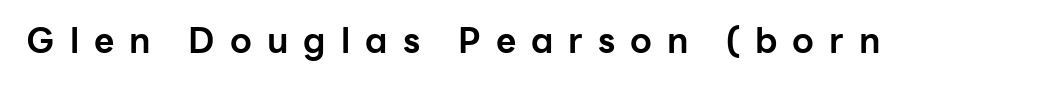
The image shows 35 px bold sans-serif type, upright; set unusually wide letter spacing (+0.43 em), not underlined; low stroke contrast and a medium x-height.
